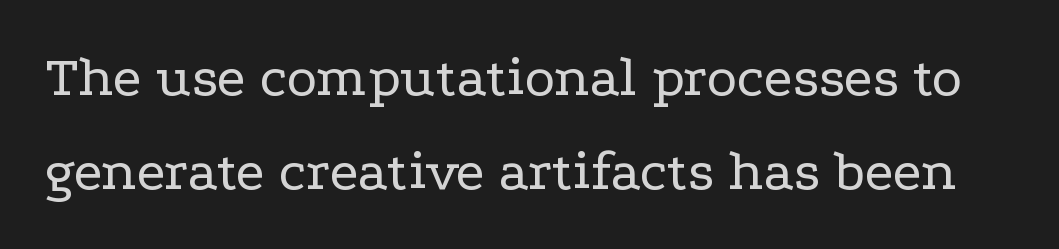
The image shows 58 px regular-weight, wide serif type, upright; set normal line spacing (1.62x), normal letter spacing, not underlined; low stroke contrast and a medium x-height.
